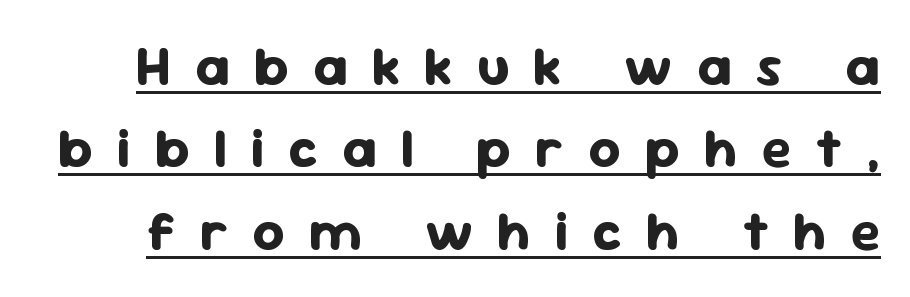
The image shows 55 px bold sans-serif type, upright; set normal line spacing (1.5x), unusually wide letter spacing (+0.44 em), underlined; low stroke contrast and a medium x-height.
